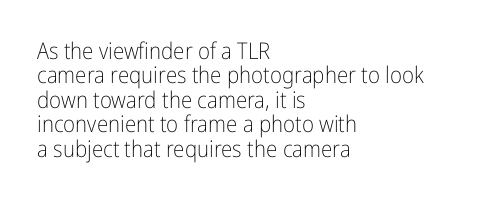
{"italic": "no", "bold": "no", "underline": "no", "align": "left", "line_spacing": "tight", "line_spacing_ratio": 1.06, "letter_spacing": "normal", "letter_spacing_em": 0.0, "glyph_px": 23}
